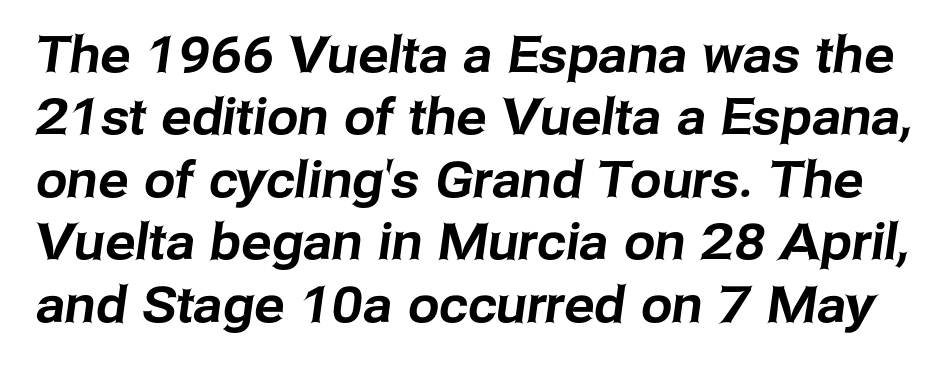
Honestly, there is no underline to notice here at all. Line spacing here is normal. Compared with typical body copy, the letter spacing here is the same. This sample has the flowing, uneven cadence of proportional lettering. Examine the stroke ends and you'll find no serifs.
